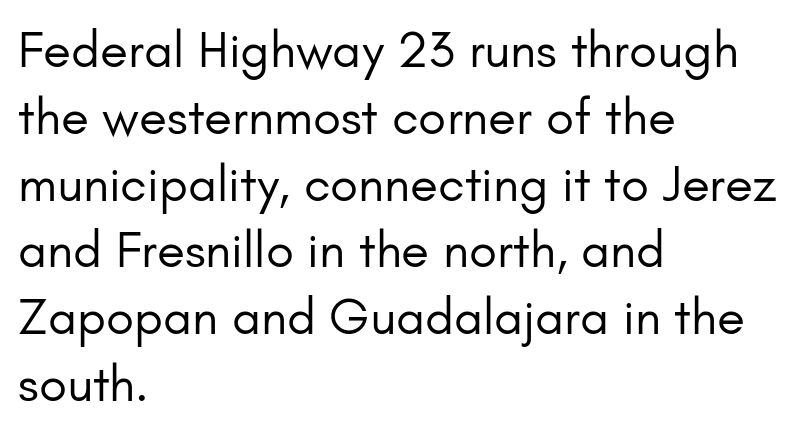
Words float on clear page, feet unadorned. The typesetter chose a ragged-right arrangement here. Type style note: lacks serifs. This is not heavy type; no bold has been used. Quick note: not italic, upright. Do the characters align in a grid? No, the font is proportional.
